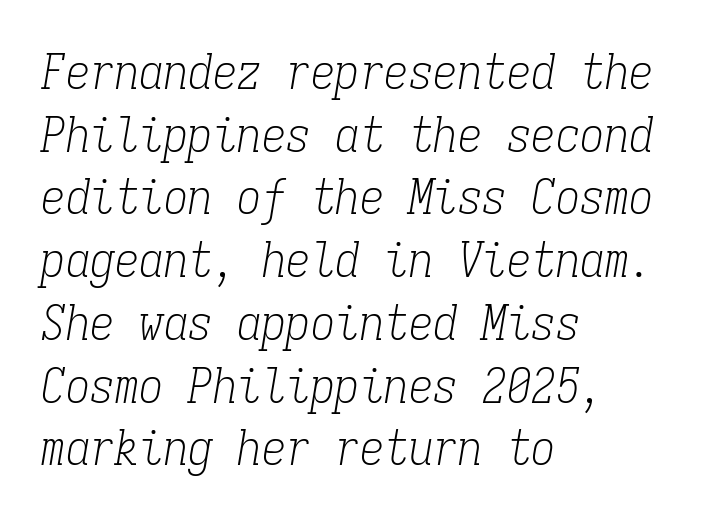
The image shows 49 px light, condensed serif type, italic (leaning right), monospaced; set left-aligned, normal line spacing (1.28x), normal letter spacing, not underlined; low stroke contrast and a medium x-height.
